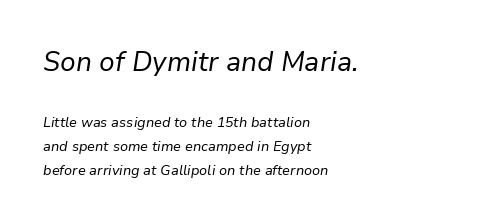
{"italic": "yes", "lean": "right", "slant_degrees": 9, "bold": "no", "underline": "no", "align": "left", "line_spacing_ratio": 1.74, "letter_spacing": "normal", "letter_spacing_em": 0.0, "larger_block": "first", "size_ratio": 1.93, "glyph_px": 27}
